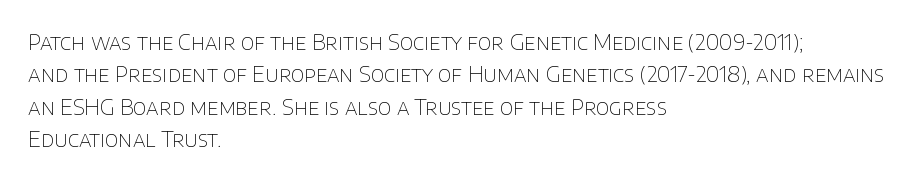
{"italic": "no", "bold": "no", "underline": "no", "align": "left", "line_spacing": "normal", "line_spacing_ratio": 1.54, "letter_spacing": "normal", "letter_spacing_em": 0.0, "glyph_px": 21}
